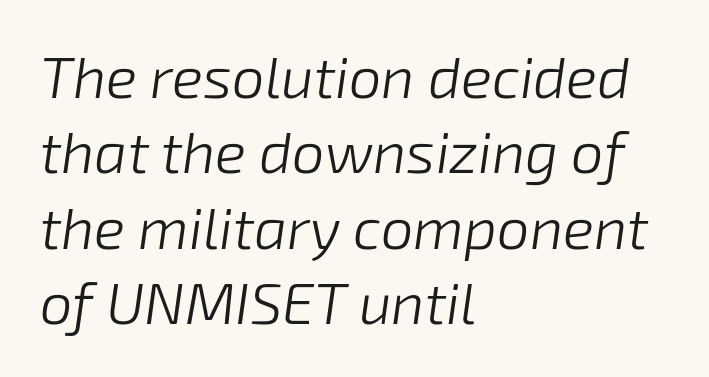
The specimen reads as italic at a glance. Underlining? Definitely not there. Ink coverage per letter is moderate at most. Students, observe: this is what conventionally led text looks like.
